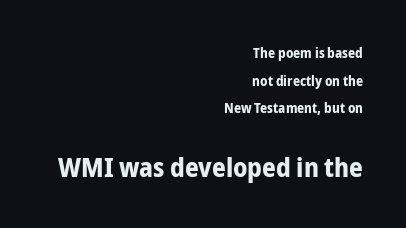
The image shows 27 px bold type, upright; set right-aligned, loose line spacing (1.98x), normal letter spacing, not underlined; the second (bottom) block is 1.93x larger.
